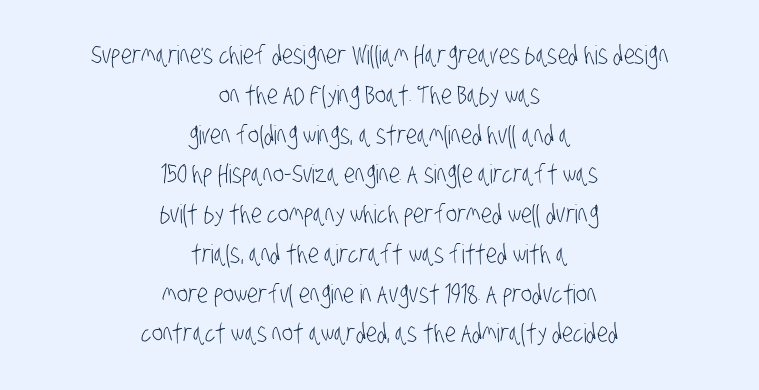
Nothing unusual about the tracking: characters are spaced as the font intends. Underline: absent. The paragraph has two soft edges and a firm central axis. Quick note: interline space is typical. This reads as an unemphasized weight, regular at the heaviest.
